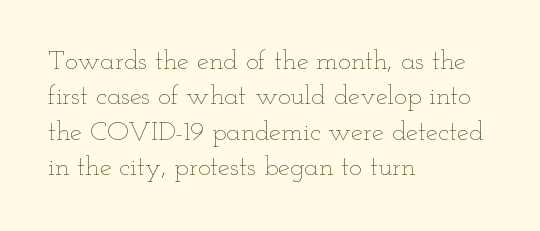
The image shows 27 px text type, upright; set left-aligned, normal line spacing (1.31x), normal letter spacing, not underlined.
